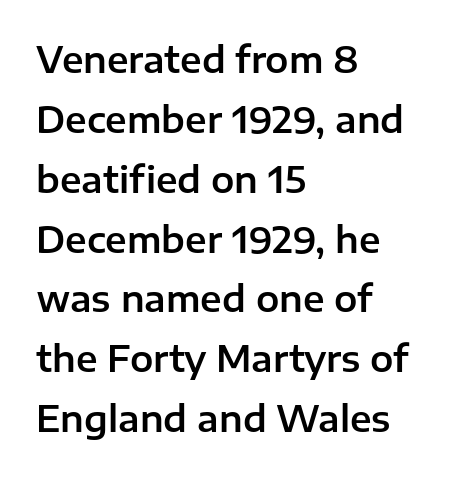
{"serif": "no", "italic": "no", "width": "normal", "stroke_contrast": "low", "x_height": "medium", "monospaced": "no", "underline": "no", "align": "left", "line_spacing_ratio": 1.71, "letter_spacing": "normal", "letter_spacing_em": 0.0, "glyph_px": 35}
